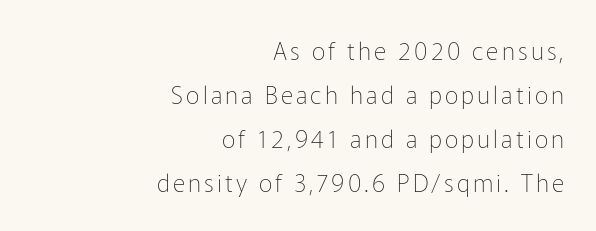
The space beneath each line is pristine and unruled. Compared with a flush-left layout, this one pins lines to the opposite, right side. It's the straight-up-and-down kind of type. Think standard paragraph weight, or any step lighter than that.
